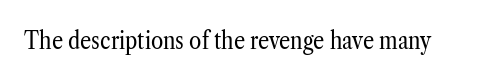
{"italic": "no", "bold": "no", "underline": "no", "letter_spacing": "normal", "letter_spacing_em": 0.0, "glyph_px": 25}
